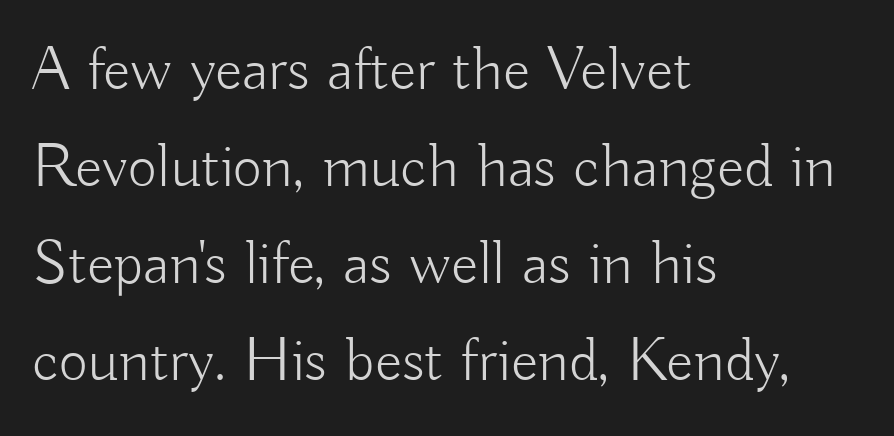
Stems here are at most as thick as an everyday book face. You could call the tracking neutral — neither tight nor loose. Font category for this specimen: sans-serif. The gap between lines stays unmarked. Quick note: interline space is typical.
